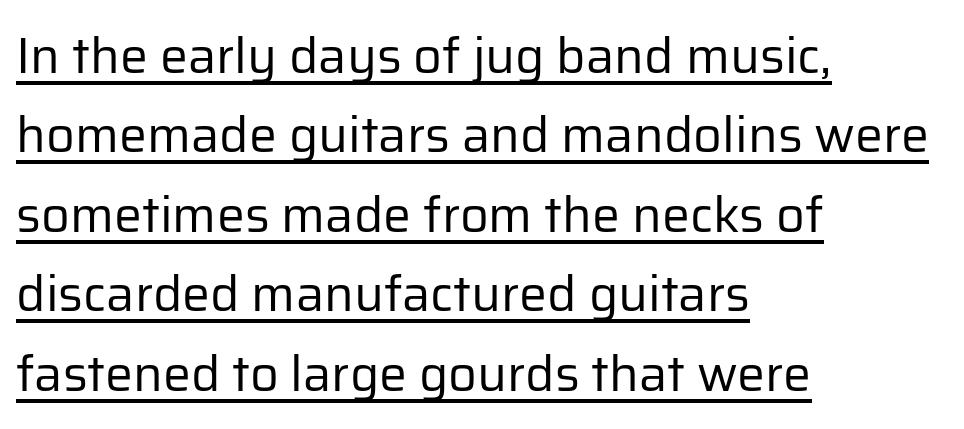
{"serif": "no", "italic": "no", "bold": "no", "weight": "regular", "width": "normal", "stroke_contrast": "low", "x_height": "medium", "monospaced": "no", "underline": "yes", "align": "left", "line_spacing": "normal", "line_spacing_ratio": 1.59, "letter_spacing": "normal", "letter_spacing_em": 0.0, "glyph_px": 50}
